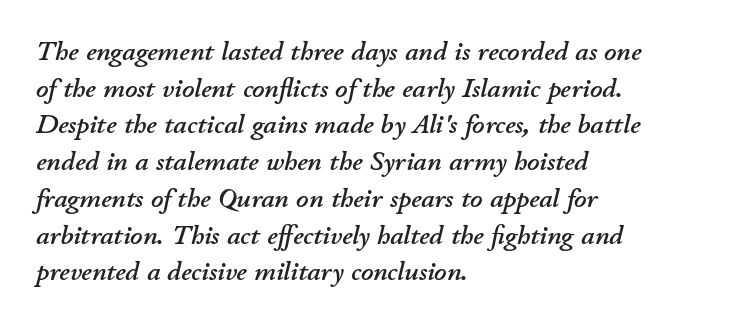
The axis of the letterforms is tilted away from vertical. Compared with typical body copy, the letter spacing here is the same. Just letters on the line, the space beneath them empty. Each new line begins a customary step beneath the previous one.
